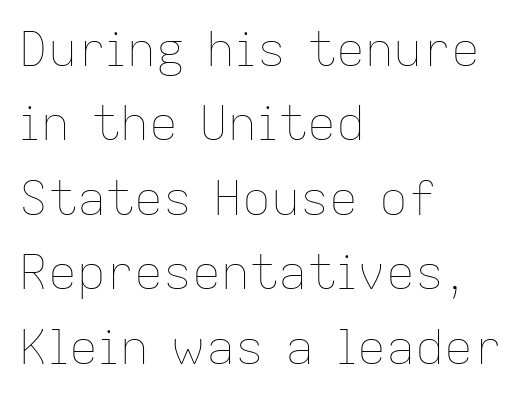
{"italic": "no", "bold": "no", "weight": "thin", "width": "normal", "stroke_contrast": "low", "x_height": "medium", "monospaced": "no", "underline": "no", "align": "left", "line_spacing": "normal", "line_spacing_ratio": 1.55, "letter_spacing": "normal", "letter_spacing_em": 0.0, "glyph_px": 48}
